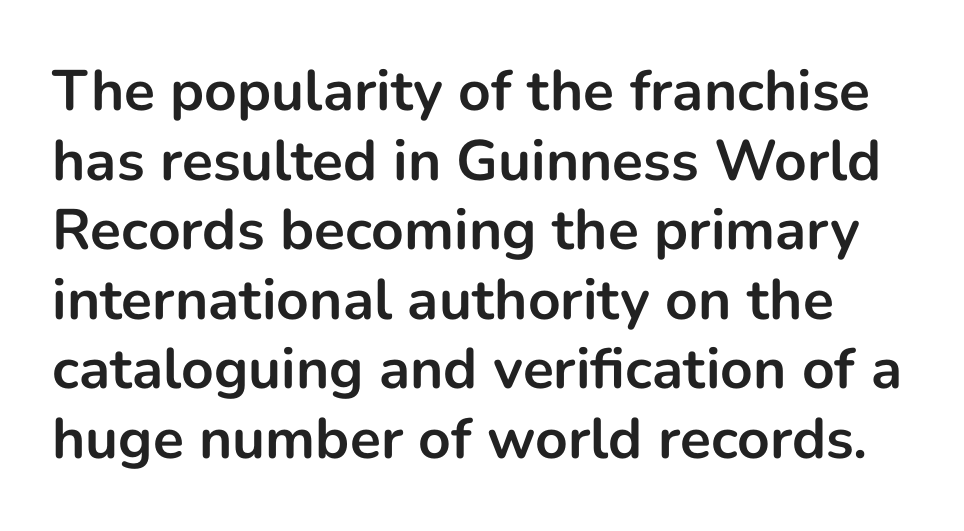
Q: Is the text bold? A: Yes.
Q: Is the text italic (slanted)? A: No, it is upright.
Q: Is the typeface a serif or a sans-serif typeface? A: Sans-serif.
Q: Is the text underlined? A: No.
Q: Is the spacing between letters normal or unusually wide? A: Normal.
Q: Width (condensed, normal, or wide)? A: Normal.
Q: Stroke contrast? A: Low.
Q: x-height? A: Medium.
Q: Monospaced? A: No.
